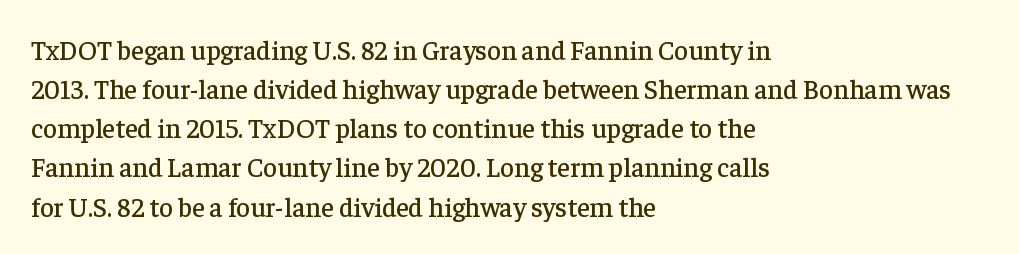
Evenly set lines give the paragraph a standard silhouette. What stands out about the letter spacing? Nothing — it is the standard amount. Glance below the letters and you will spot only blank space. The compositor pushed each line to the left boundary. The axis of the letterforms is exactly vertical.
